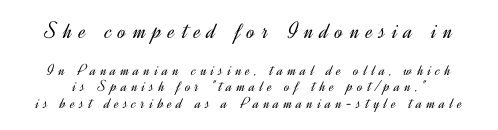
The image shows 24 px text type; set tight line spacing (1.03x), unusually wide letter spacing (+0.28 em), not underlined; the first (top) block is 1.5x larger.
